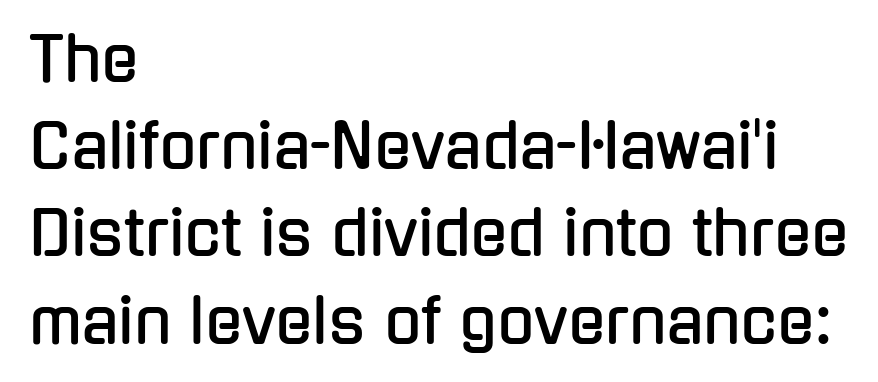
The image shows 61 px condensed sans-serif type, upright; set left-aligned, normal line spacing (1.43x), normal letter spacing, not underlined; low stroke contrast and a medium x-height.
